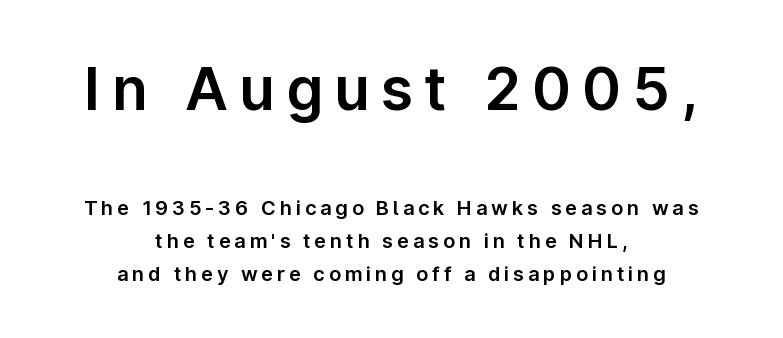
The image shows 59 px sans-serif type, upright; set centered, normal line spacing (1.63x), not underlined; the first (top) block is 2.95x larger; low stroke contrast and a medium x-height.
